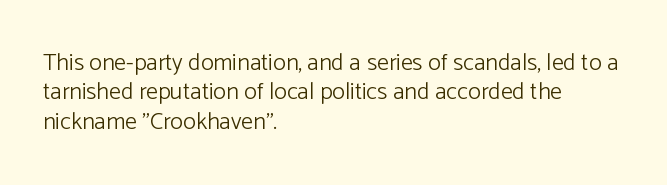
{"italic": "no", "bold": "no", "underline": "no", "align": "left", "line_spacing_ratio": 1.22, "letter_spacing": "normal", "letter_spacing_em": 0.0, "glyph_px": 24}
